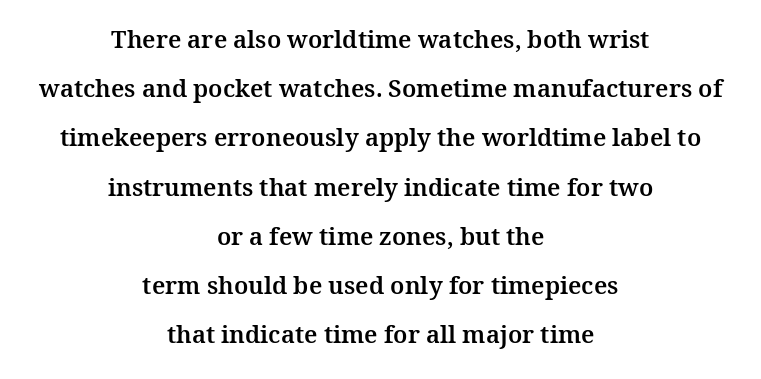
The rendering keeps characters at their native spacing. Ascenders rise straight up at ninety degrees. Underline: absent. A great deal of white space separates one row of letters from the next.
